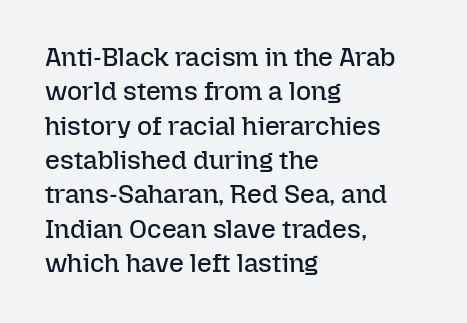
{"italic": "no", "bold": "no", "underline": "no", "align": "left", "line_spacing": "normal", "line_spacing_ratio": 1.32, "letter_spacing": "normal", "letter_spacing_em": 0.0, "glyph_px": 26}
